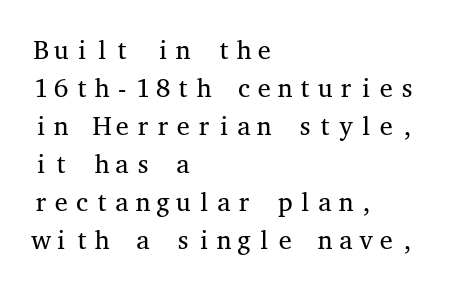
{"italic": "no", "bold": "no", "underline": "no", "align": "left", "line_spacing": "normal", "line_spacing_ratio": 1.46, "letter_spacing": "normal", "letter_spacing_em": 0.0, "glyph_px": 26}
